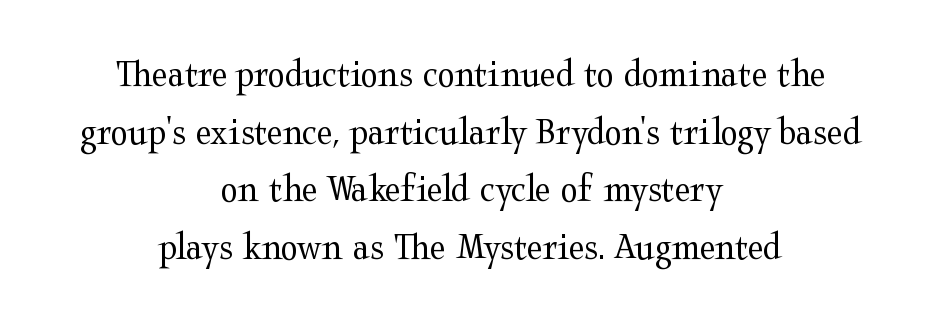
Q: Is the text bold? A: No.
Q: Is the text italic (slanted)? A: No, it is upright.
Q: Is the typeface a serif or a sans-serif typeface? A: Serif.
Q: Is the text underlined? A: No.
Q: How is the paragraph aligned? A: Centered.
Q: Is the spacing between letters normal or unusually wide? A: Normal.
Q: Is the spacing between lines tight, normal or loose? A: Normal.
Q: Width (condensed, normal, or wide)? A: Wide.
Q: Stroke contrast? A: Medium.
Q: x-height? A: Medium.
Q: Monospaced? A: No.
